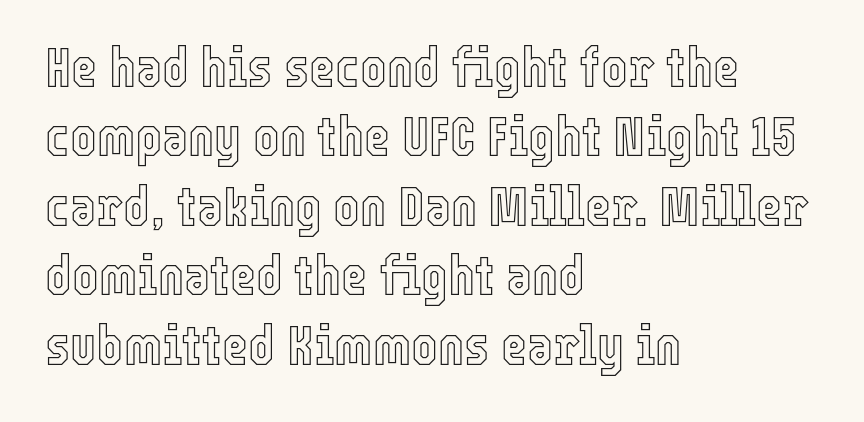
{"italic": "no", "width": "condensed", "x_height": "medium", "monospaced": "no", "underline": "no", "align": "left", "line_spacing_ratio": 1.24, "letter_spacing": "normal", "letter_spacing_em": 0.0, "glyph_px": 56}
